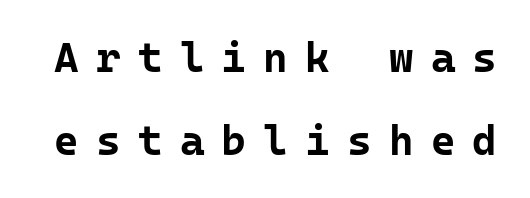
Q: Is the text bold? A: Yes.
Q: Is the text italic (slanted)? A: No, it is upright.
Q: Is the typeface a serif or a sans-serif typeface? A: Sans-serif.
Q: Is the text underlined? A: No.
Q: Is the spacing between letters normal or unusually wide? A: Unusually wide.
Q: Is the spacing between lines tight, normal or loose? A: Loose.
Q: Width (condensed, normal, or wide)? A: Normal.
Q: Stroke contrast? A: Low.
Q: x-height? A: Medium.
Q: Monospaced? A: Yes.
